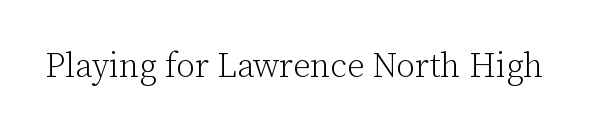
The rendering shows small feet on the letterforms — a serif design. No italicization has been applied; the sample stays upright. The letters look calm and open, with moderate or lighter stems. A typesetter would call this zero additional tracking. Each row of text sits above clean, open space. Character widths vary here, with narrow letters taking less room than wide ones.
